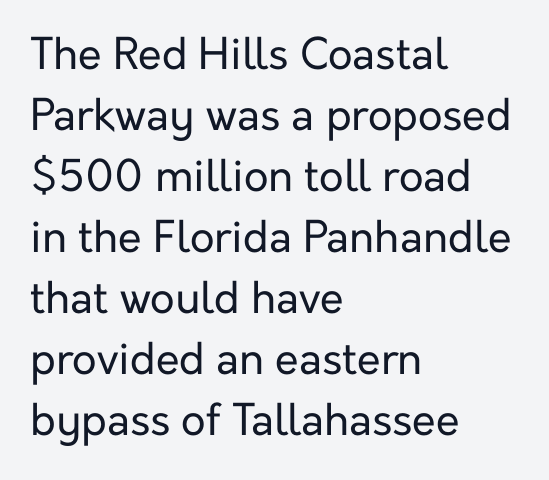
{"serif": "no", "italic": "no", "bold": "no", "weight": "regular", "width": "normal", "stroke_contrast": "low", "x_height": "medium", "monospaced": "no", "underline": "no", "align": "left", "line_spacing": "normal", "line_spacing_ratio": 1.42, "letter_spacing": "normal", "letter_spacing_em": 0.0, "glyph_px": 43}
